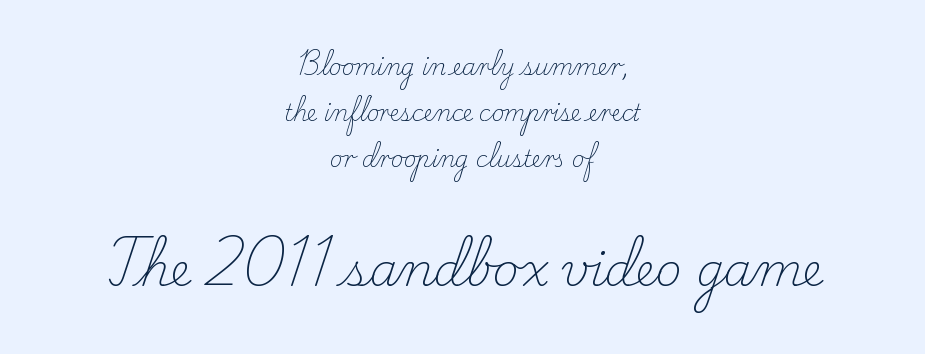
Q: Is the text bold? A: No.
Q: Is the text italic (slanted)? A: Yes.
Q: Is the typeface a serif or a sans-serif typeface? A: Serif.
Q: Is the text underlined? A: No.
Q: How is the paragraph aligned? A: Centered.
Q: Is the spacing between letters normal or unusually wide? A: Normal.
Q: Is the spacing between lines tight, normal or loose? A: Loose.
Q: Which block of text is set in a larger size, the first (top) or the second (bottom)? A: The second (bottom) one.
Q: Width (condensed, normal, or wide)? A: Normal.
Q: Stroke contrast? A: Low.
Q: x-height? A: Small.
Q: Monospaced? A: No.
